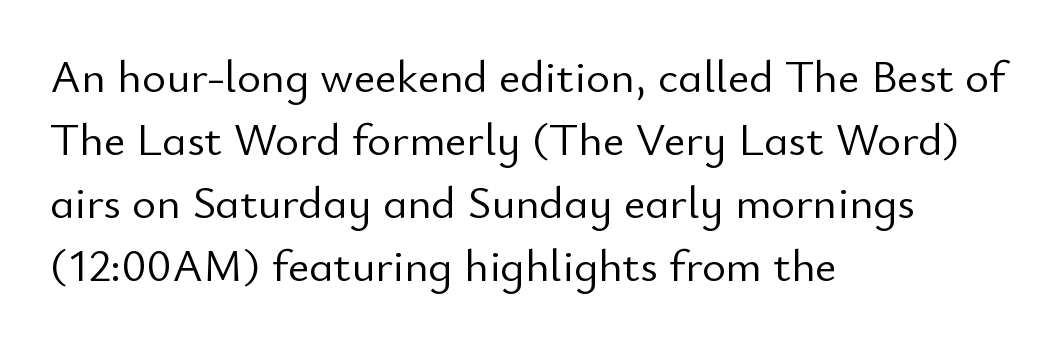
Tracking value appears to be zero — textbook default spacing. Varying glyph widths throughout — classic text-font behaviour. The letterforms sit at book weight or below. Characters remain perfectly vertical along every line.
